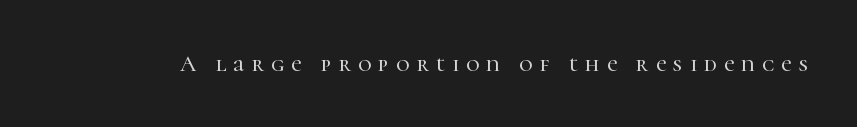
This is the regular roman posture of the typeface. This sample uses expanded letter spacing, leaving extra air between glyphs. Clear beneath every line of the passage.
